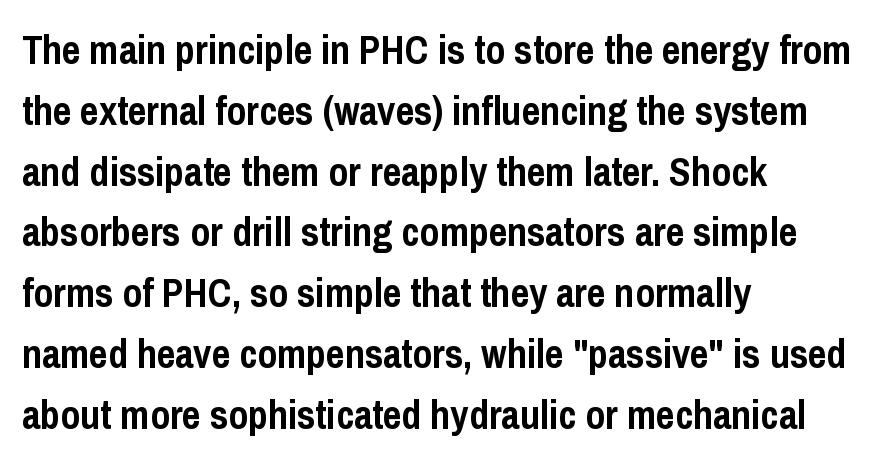
{"serif": "no", "italic": "no", "bold": "yes", "weight": "semibold", "width": "condensed", "stroke_contrast": "low", "x_height": "medium", "monospaced": "no", "underline": "no", "align": "left", "line_spacing": "normal", "line_spacing_ratio": 1.52, "letter_spacing": "normal", "letter_spacing_em": 0.0, "glyph_px": 40}
